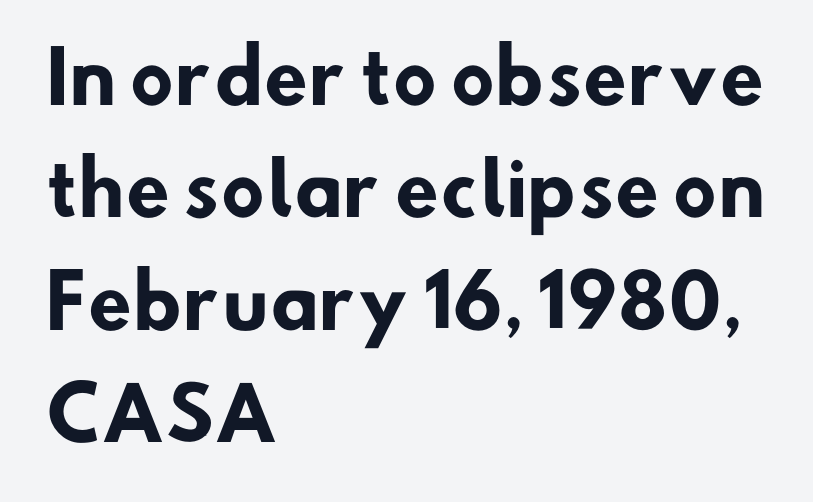
Q: Is the text bold? A: Yes.
Q: Is the typeface a serif or a sans-serif typeface? A: Sans-serif.
Q: Is the text underlined? A: No.
Q: How is the paragraph aligned? A: Left-aligned.
Q: Is the spacing between letters normal or unusually wide? A: Normal.
Q: Is the spacing between lines tight, normal or loose? A: Normal.
Q: Width (condensed, normal, or wide)? A: Normal.
Q: Stroke contrast? A: Low.
Q: x-height? A: Small.
Q: Monospaced? A: No.
